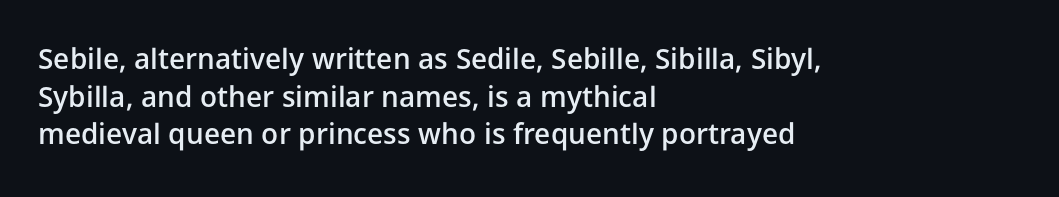
The image shows 28 px semibold sans-serif type, upright; set left-aligned, normal line spacing (1.34x), normal letter spacing, not underlined; low stroke contrast and a medium x-height.
